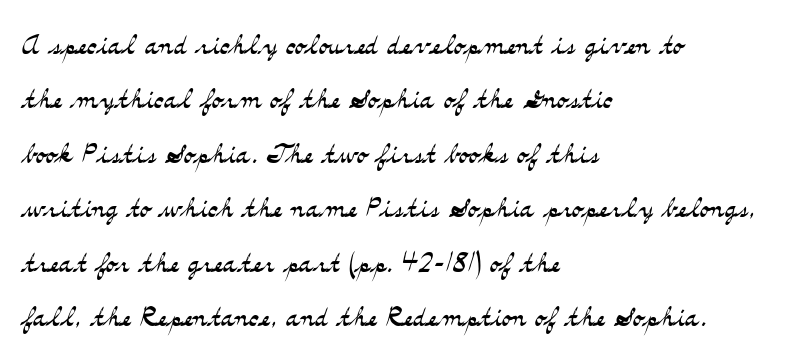
The type family on display is of the serif kind. The space directly below the letters is spotless. The rendering keeps characters at their native spacing. If you drew a ruler down the left edge, every line would touch it. Varying glyph widths throughout — classic text-font behaviour. Heft: none added — not bold.
